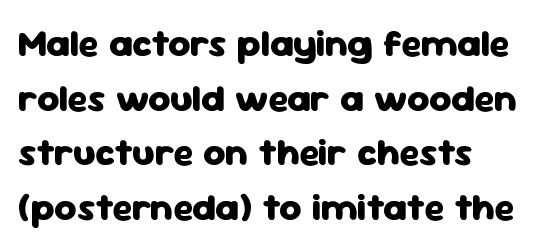
The typography opts for an upright posture over an oblique one. Standard letterfit; no display-style spreading of the glyphs. Unmarked baselines from the first word to the last. How would I describe the line gaps? Plain and ordinary. The typesetting leans heavy: a genuine bold. Looks like regular typesetting: each glyph gets only the width it needs.
